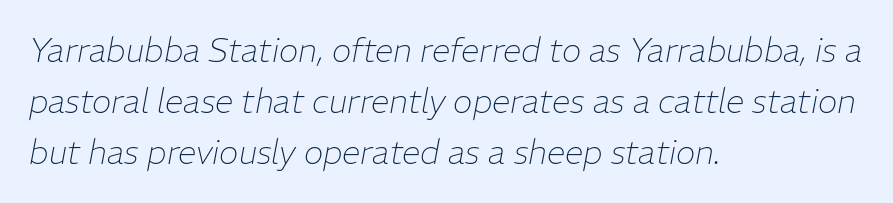
Q: Is the text bold? A: No.
Q: Is the text italic (slanted)? A: Yes, it leans right by about 11 degrees.
Q: Is the text underlined? A: No.
Q: How is the paragraph aligned? A: Left-aligned.
Q: Is the spacing between letters normal or unusually wide? A: Normal.
Q: Is the spacing between lines tight, normal or loose? A: Normal.
Q: Width (condensed, normal, or wide)? A: Normal.
Q: Stroke contrast? A: Low.
Q: x-height? A: Medium.
Q: Monospaced? A: No.
